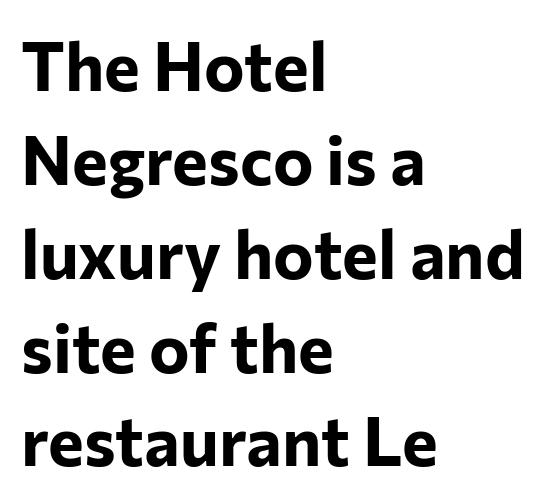
Q: Is the text bold? A: Yes.
Q: Is the text italic (slanted)? A: No, it is upright.
Q: Is the typeface a serif or a sans-serif typeface? A: Sans-serif.
Q: Is the text underlined? A: No.
Q: How is the paragraph aligned? A: Left-aligned.
Q: Is the spacing between letters normal or unusually wide? A: Normal.
Q: Is the spacing between lines tight, normal or loose? A: Normal.
Q: Width (condensed, normal, or wide)? A: Normal.
Q: Stroke contrast? A: Low.
Q: x-height? A: Medium.
Q: Monospaced? A: No.
